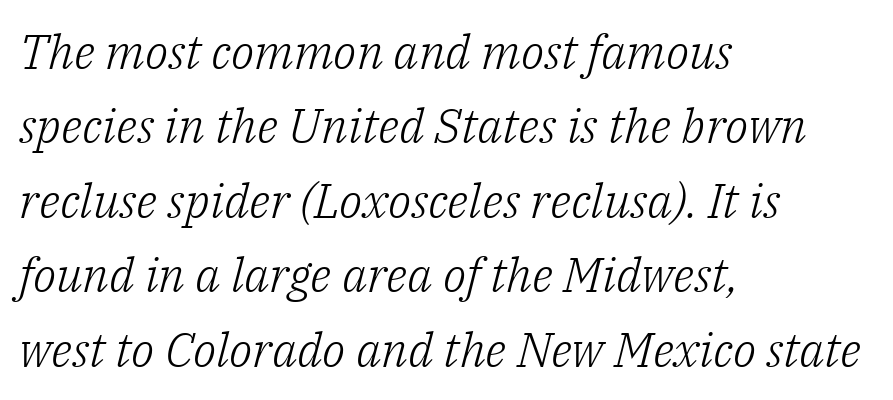
The image shows 48 px light serif type, italic (leaning right); set left-aligned, normal line spacing (1.55x), normal letter spacing, not underlined; low stroke contrast and a medium x-height.
